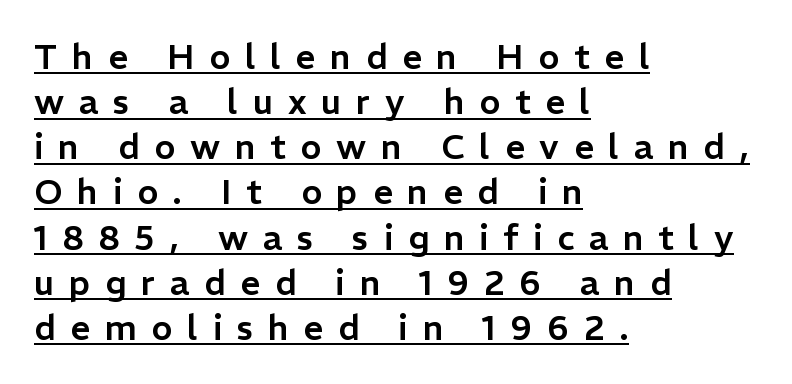
Q: Is the text italic (slanted)? A: No, it is upright.
Q: Is the typeface a serif or a sans-serif typeface? A: Sans-serif.
Q: Is the text underlined? A: Yes.
Q: How is the paragraph aligned? A: Left-aligned.
Q: Is the spacing between letters normal or unusually wide? A: Unusually wide.
Q: Is the spacing between lines tight, normal or loose? A: Normal.
Q: Width (condensed, normal, or wide)? A: Normal.
Q: Stroke contrast? A: Low.
Q: x-height? A: Medium.
Q: Monospaced? A: No.
